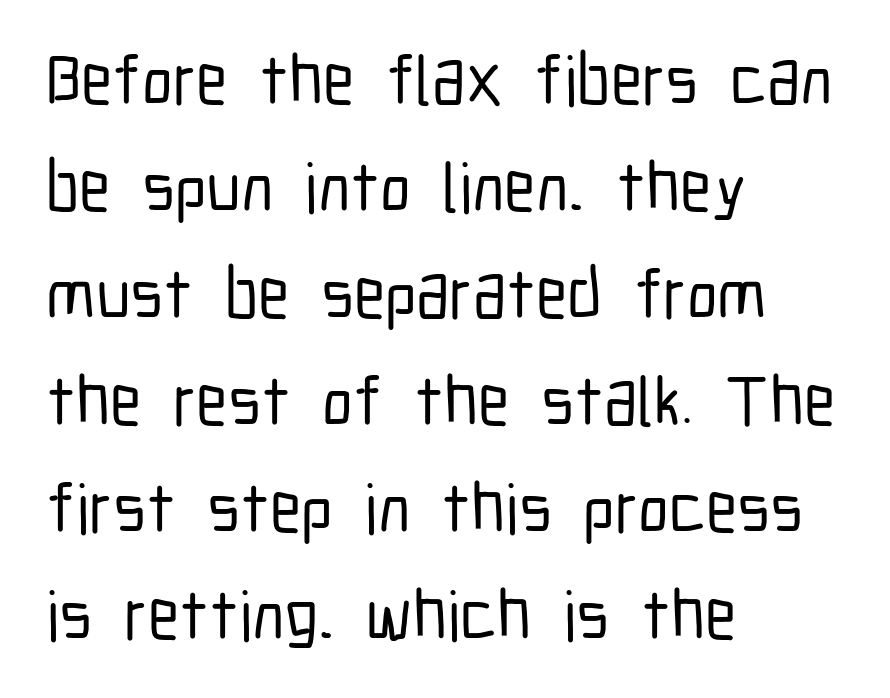
The image shows 70 px condensed sans-serif type, upright; set left-aligned, normal line spacing (1.53x), normal letter spacing, not underlined; low stroke contrast and a medium x-height.
